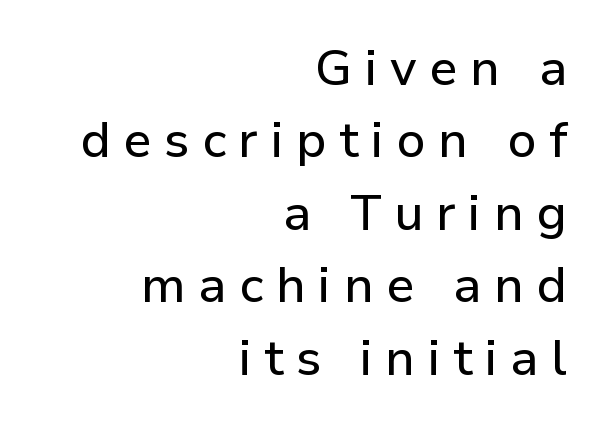
Q: Is the text italic (slanted)? A: No, it is upright.
Q: Is the typeface a serif or a sans-serif typeface? A: Sans-serif.
Q: Is the text underlined? A: No.
Q: How is the paragraph aligned? A: Right-aligned.
Q: Is the spacing between letters normal or unusually wide? A: Unusually wide.
Q: Is the spacing between lines tight, normal or loose? A: Normal.
Q: Width (condensed, normal, or wide)? A: Normal.
Q: Stroke contrast? A: Low.
Q: x-height? A: Medium.
Q: Monospaced? A: No.
